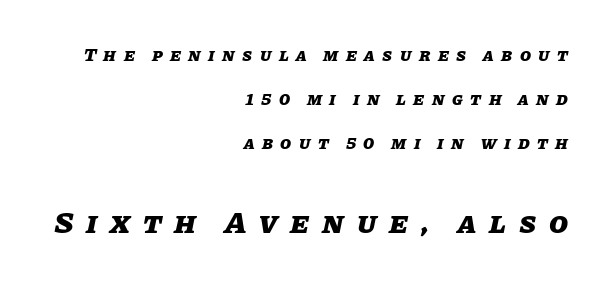
Q: Is the text bold? A: Yes.
Q: Is the text italic (slanted)? A: Yes, it leans right by about 11 degrees.
Q: Is the text underlined? A: No.
Q: How is the paragraph aligned? A: Right-aligned.
Q: Is the spacing between letters normal or unusually wide? A: Unusually wide.
Q: Is the spacing between lines tight, normal or loose? A: Loose.
Q: Which block of text is set in a larger size, the first (top) or the second (bottom)? A: The second (bottom) one.
Q: Width (condensed, normal, or wide)? A: Normal.
Q: Stroke contrast? A: Low.
Q: x-height? A: Large.
Q: Monospaced? A: No.
